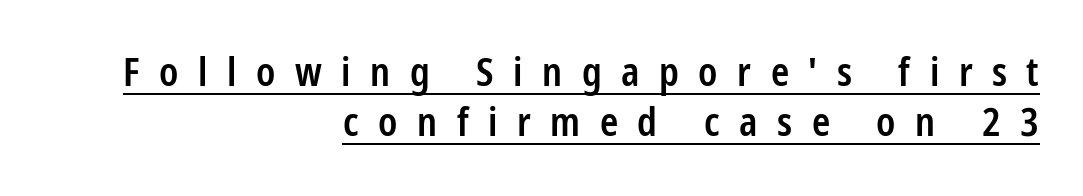
Decoration check: the copy is underlined. Each new line begins a customary step beneath the previous one. The letters stand straight up with perfectly vertical stems. The face used here is rendered with a markedly widened letterfit. The letters are semibold — heavier than regular but short of a full bold.
